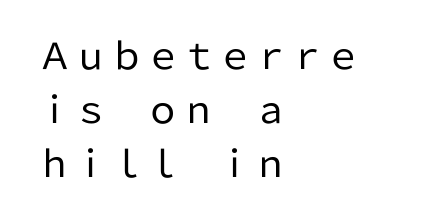
Type without underlining. The face looks like a standard text weight, possibly lighter. A sans-serif font was chosen for this passage. Whoever set this chose a conventional vertical rhythm.
